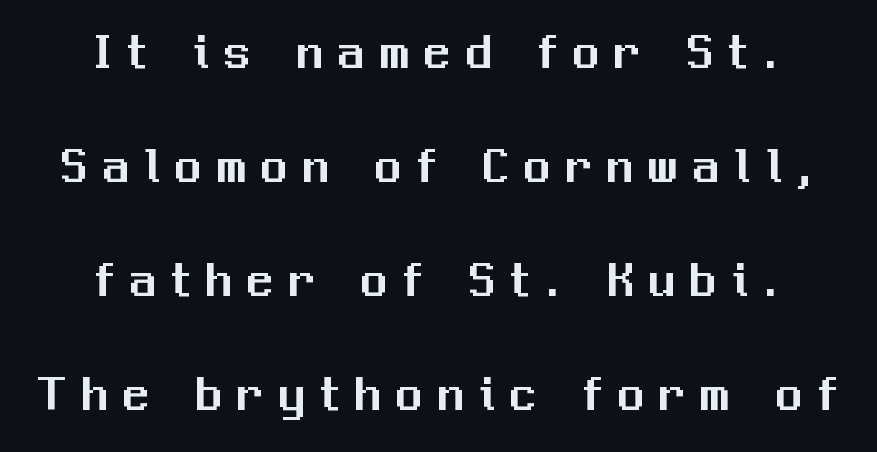
{"serif": "no", "italic": "no", "width": "normal", "stroke_contrast": "medium", "x_height": "medium", "monospaced": "no", "underline": "no", "align": "center", "line_spacing": "loose", "line_spacing_ratio": 2.15, "letter_spacing": "wide", "letter_spacing_em": 0.28, "glyph_px": 53}
